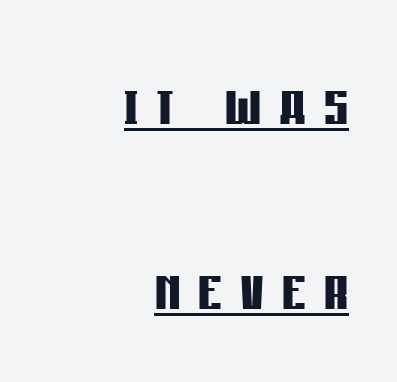
Q: Is the text bold? A: Yes.
Q: Is the text italic (slanted)? A: No, it is upright.
Q: Is the typeface a serif or a sans-serif typeface? A: Sans-serif.
Q: Is the text underlined? A: Yes.
Q: How is the paragraph aligned? A: Right-aligned.
Q: Is the spacing between letters normal or unusually wide? A: Unusually wide.
Q: Is the spacing between lines tight, normal or loose? A: Loose.
Q: Width (condensed, normal, or wide)? A: Condensed.
Q: Stroke contrast? A: Low.
Q: x-height? A: Large.
Q: Monospaced? A: No.
